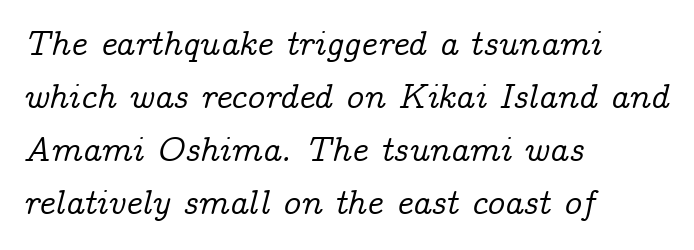
Students, note that the glyphs here touch the page at normal intervals. The rendering uses a moderate line-height, typical for paragraphs. This sample has the flowing, uneven cadence of proportional lettering. Does the lettering tilt? It does — this is italic.
